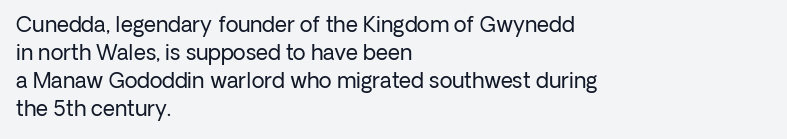
{"italic": "no", "bold": "no", "underline": "no", "align": "left", "line_spacing": "normal", "line_spacing_ratio": 1.34, "letter_spacing": "normal", "letter_spacing_em": 0.0, "glyph_px": 21}
